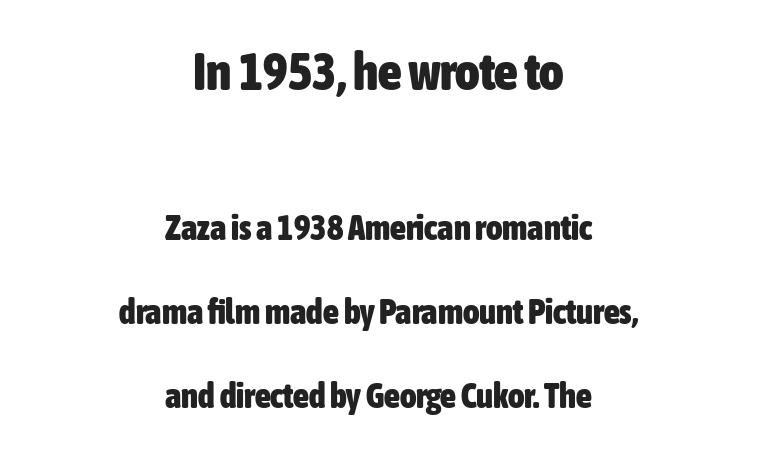
The image shows 52 px heavy, condensed sans-serif type, upright; set centered, loose line spacing (2.4x), normal letter spacing, not underlined; the first (top) block is 1.49x larger; low stroke contrast and a medium x-height.
